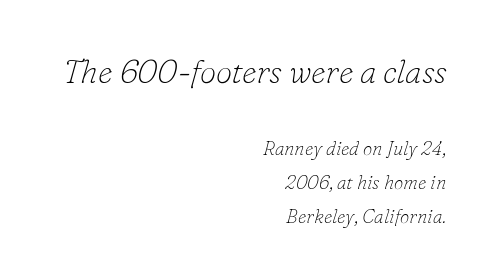
The image shows 33 px thin serif type, italic (leaning right); set right-aligned, line spacing 1.8x, normal letter spacing, not underlined; the first (top) block is 1.74x larger; low stroke contrast and a small x-height.
